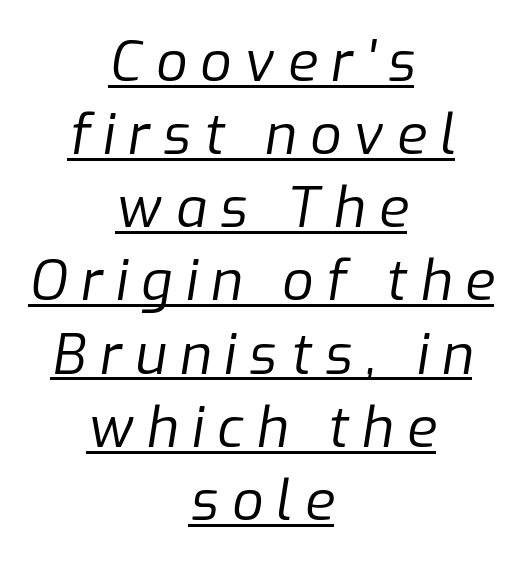
{"italic": "yes", "lean": "right", "slant_degrees": 9, "bold": "no", "weight": "regular", "width": "normal", "stroke_contrast": "low", "x_height": "medium", "monospaced": "no", "underline": "yes", "align": "center", "line_spacing": "normal", "line_spacing_ratio": 1.33, "letter_spacing": "wide", "letter_spacing_em": 0.24, "glyph_px": 55}
